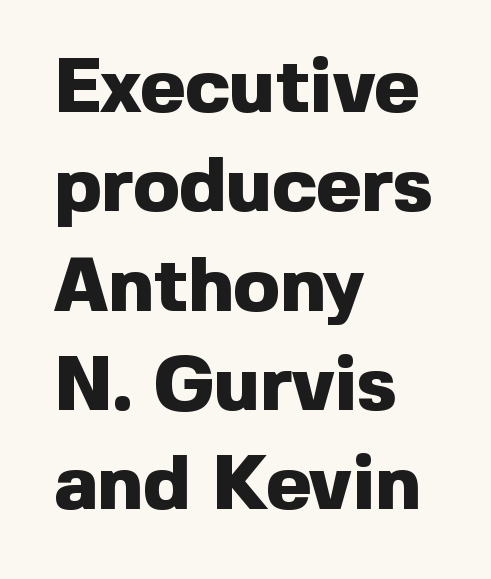
Q: Is the text bold? A: Yes.
Q: Is the text italic (slanted)? A: No, it is upright.
Q: Is the typeface a serif or a sans-serif typeface? A: Sans-serif.
Q: Is the text underlined? A: No.
Q: How is the paragraph aligned? A: Left-aligned.
Q: Is the spacing between letters normal or unusually wide? A: Normal.
Q: Is the spacing between lines tight, normal or loose? A: Normal.
Q: Width (condensed, normal, or wide)? A: Normal.
Q: x-height? A: Medium.
Q: Monospaced? A: No.
